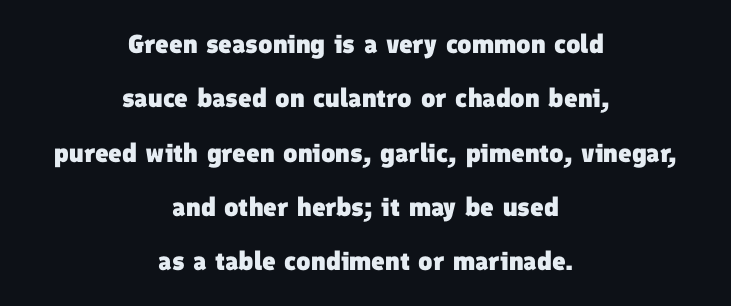
Between one letter and the next there's only the usual sliver of space. Each glyph is drawn with heavy, bold strokes. Each new line begins a long way beneath the previous one. Beneath every word, the page is bare.
